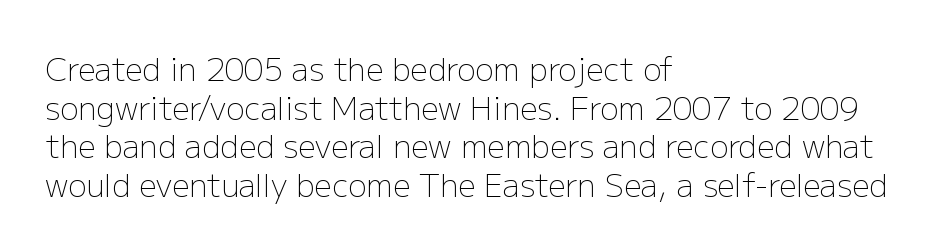
Q: Is the text bold? A: No.
Q: Is the text italic (slanted)? A: No, it is upright.
Q: Is the typeface a serif or a sans-serif typeface? A: Sans-serif.
Q: Is the text underlined? A: No.
Q: How is the paragraph aligned? A: Left-aligned.
Q: Is the spacing between letters normal or unusually wide? A: Normal.
Q: Is the spacing between lines tight, normal or loose? A: Normal.
Q: Width (condensed, normal, or wide)? A: Normal.
Q: Stroke contrast? A: Low.
Q: x-height? A: Medium.
Q: Monospaced? A: No.
